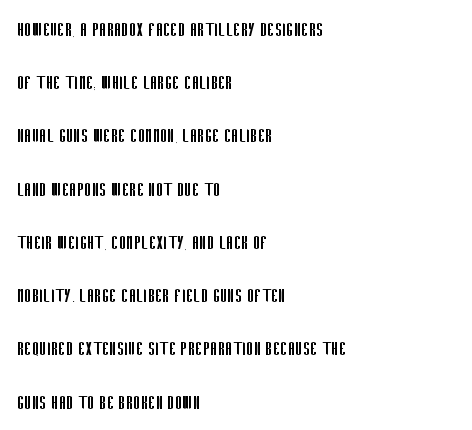
Q: Is the text bold? A: No.
Q: Is the text italic (slanted)? A: No, it is upright.
Q: Is the text underlined? A: No.
Q: How is the paragraph aligned? A: Left-aligned.
Q: Is the spacing between letters normal or unusually wide? A: Normal.
Q: Is the spacing between lines tight, normal or loose? A: Loose.
